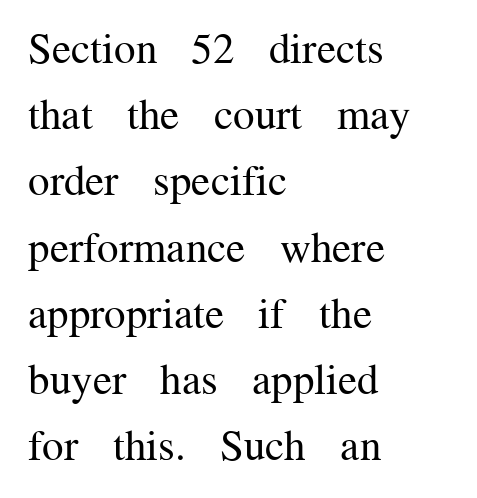
Is the type heavy? It reads as light-to-regular instead. A roman cut, with each character standing at attention. These lines stack with their left ends in a neat column. Little horizontal feet cap the strokes, marking this as serif type. Letters rest on an invisible, unmarked baseline.
